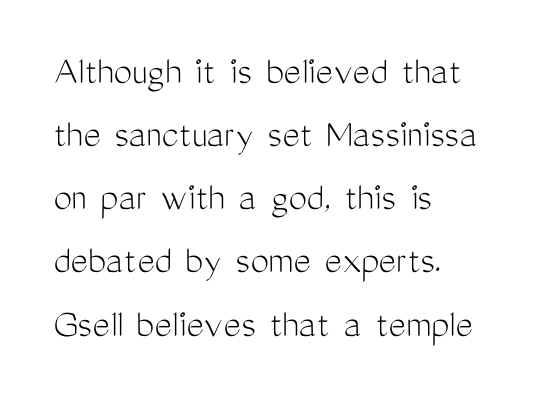
{"serif": "no", "italic": "no", "bold": "no", "weight": "light", "width": "condensed", "stroke_contrast": "medium", "x_height": "medium", "monospaced": "no", "underline": "no", "align": "left", "line_spacing": "normal", "line_spacing_ratio": 1.54, "letter_spacing": "normal", "letter_spacing_em": 0.0, "glyph_px": 41}
